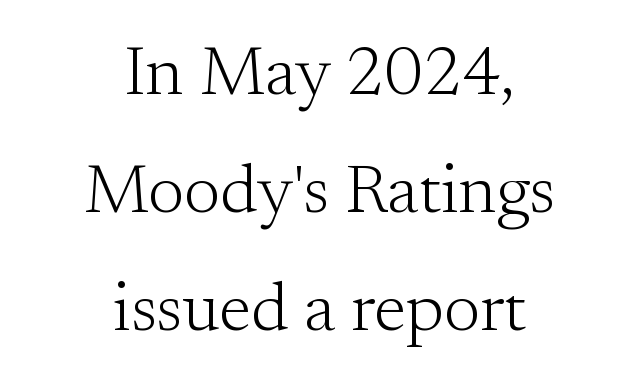
{"serif": "yes", "italic": "no", "bold": "no", "weight": "light", "width": "normal", "stroke_contrast": "medium", "x_height": "small", "monospaced": "no", "underline": "no", "align": "center", "line_spacing_ratio": 1.71, "letter_spacing": "normal", "letter_spacing_em": 0.0, "glyph_px": 69}
